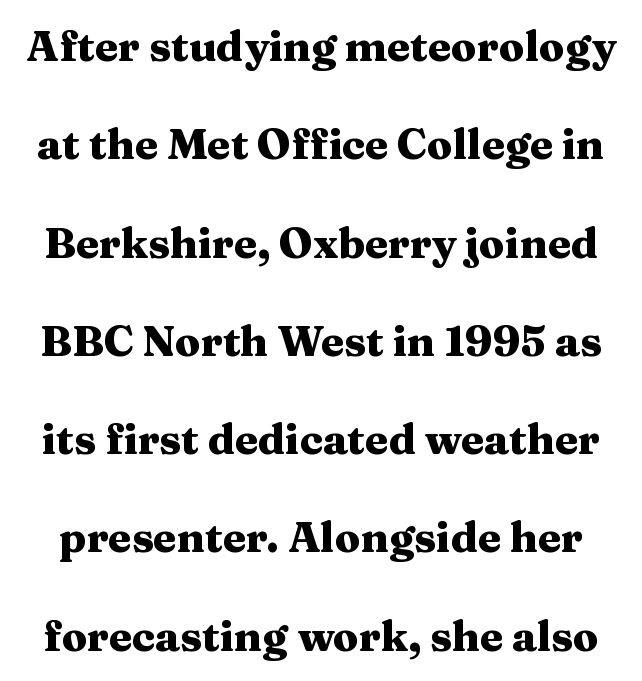
Q: Is the text bold? A: Yes.
Q: Is the text italic (slanted)? A: No, it is upright.
Q: Is the typeface a serif or a sans-serif typeface? A: Serif.
Q: Is the text underlined? A: No.
Q: Is the spacing between letters normal or unusually wide? A: Normal.
Q: Is the spacing between lines tight, normal or loose? A: Loose.
Q: Width (condensed, normal, or wide)? A: Wide.
Q: Stroke contrast? A: Medium.
Q: x-height? A: Medium.
Q: Monospaced? A: No.
